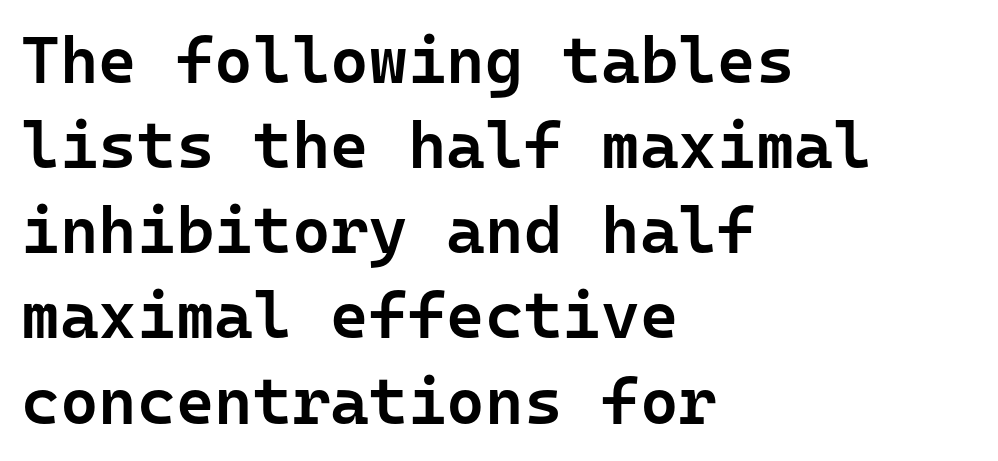
{"serif": "no", "italic": "no", "bold": "semi", "weight": "semibold", "width": "normal", "stroke_contrast": "low", "x_height": "medium", "monospaced": "yes", "underline": "no", "align": "left", "line_spacing": "normal", "line_spacing_ratio": 1.29, "letter_spacing": "normal", "letter_spacing_em": 0.0, "glyph_px": 66}
